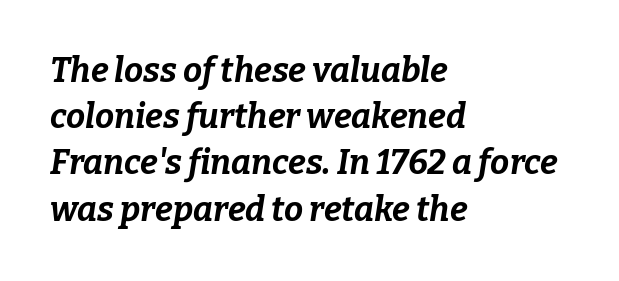
Q: Is the text bold? A: Yes.
Q: Is the text italic (slanted)? A: Yes, it leans right by about 9 degrees.
Q: Is the text underlined? A: No.
Q: How is the paragraph aligned? A: Left-aligned.
Q: Is the spacing between letters normal or unusually wide? A: Normal.
Q: Is the spacing between lines tight, normal or loose? A: Normal.
Q: Width (condensed, normal, or wide)? A: Normal.
Q: Stroke contrast? A: Low.
Q: x-height? A: Medium.
Q: Monospaced? A: No.
